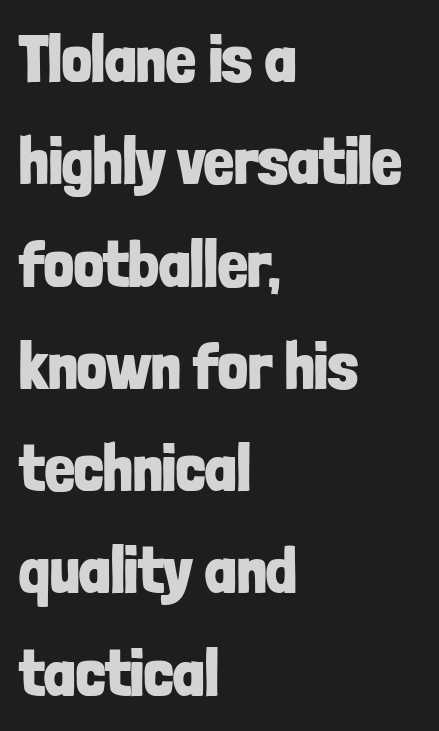
The image shows 66 px bold, condensed sans-serif type, upright; set left-aligned, normal line spacing (1.55x), normal letter spacing, not underlined; low stroke contrast and a medium x-height.
